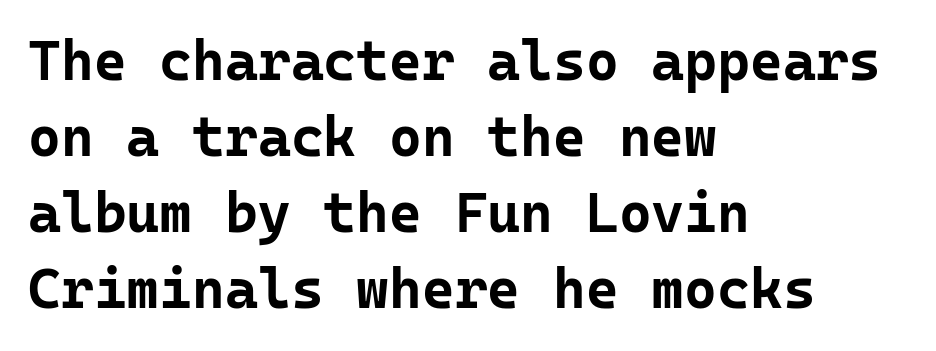
Plain, unruled lines of type. The typesetting leans heavy: a genuine bold. Each letter, wide or thin by design, is forced into the same width here. Line beginnings align vertically; line endings do not. Spacing between characters is what you'd get straight out of the box.
